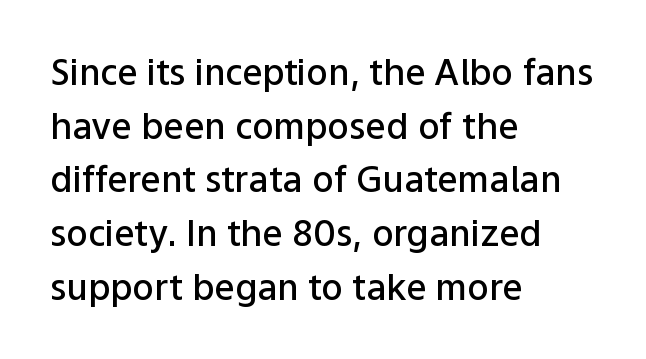
Q: Is the text bold? A: Semi-bold.
Q: Is the text italic (slanted)? A: No, it is upright.
Q: Is the typeface a serif or a sans-serif typeface? A: Sans-serif.
Q: Is the text underlined? A: No.
Q: How is the paragraph aligned? A: Left-aligned.
Q: Is the spacing between letters normal or unusually wide? A: Normal.
Q: Is the spacing between lines tight, normal or loose? A: Normal.
Q: Width (condensed, normal, or wide)? A: Normal.
Q: Stroke contrast? A: Low.
Q: x-height? A: Medium.
Q: Monospaced? A: No.
